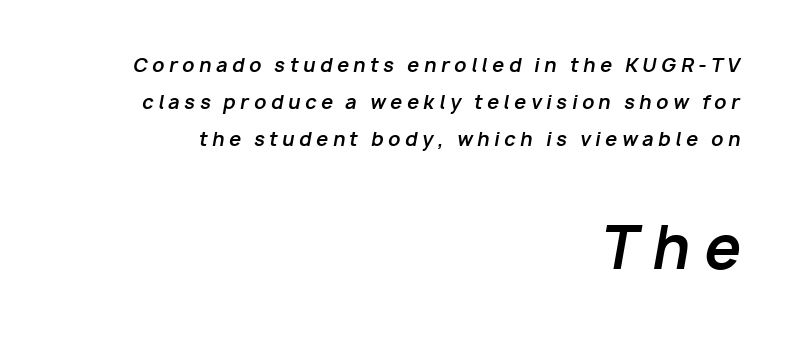
The axis of the letterforms is tilted away from vertical. The specimen omits any rule beneath the text block's lines. The face used here is proportionally spaced, like ordinary book or web type. If you drew a ruler down the right edge, every line would touch it. One glance says open: line gaps are wider than usual.
